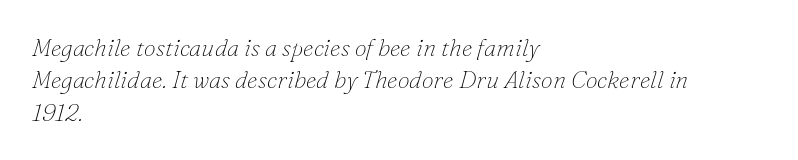
The image shows 24 px text type, italic (leaning right); set left-aligned, normal line spacing (1.35x), normal letter spacing, not underlined.
